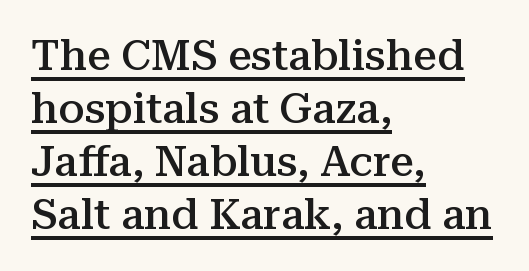
When letters stand straight like this, we call the style roman or upright. Leading matches the norm, producing a regular column. Heft: intermediate — a semibold. Looks like regular typesetting: each glyph gets only the width it needs. These lines keep a tight, regular rhythm from letter to letter. Somebody hit Ctrl+U on this one — the words are underlined.
